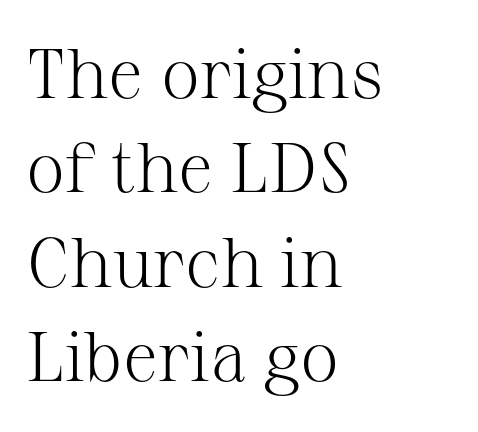
{"serif": "yes", "italic": "no", "bold": "no", "weight": "light", "width": "normal", "stroke_contrast": "medium", "x_height": "medium", "monospaced": "no", "underline": "no", "align": "left", "line_spacing": "normal", "line_spacing_ratio": 1.35, "letter_spacing": "normal", "letter_spacing_em": 0.0, "glyph_px": 70}
